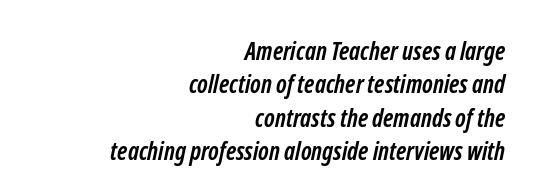
The image shows 25 px bold type; set right-aligned, normal line spacing (1.34x), normal letter spacing, not underlined.
